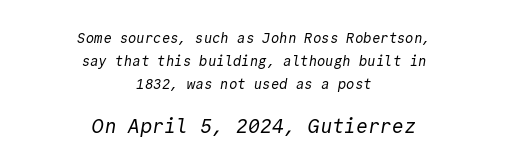
Plain, unruled lines of type. Character size in the trailing block exceeds that of the leading block. Stems and bowls with no extra thickness — not bold. These lines are centered, leaving both edges ragged.
